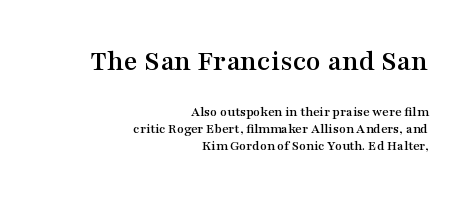
Honestly, there is no underline to notice here at all. Posture: upright roman. The text block is weighted toward the right margin, trailing off unevenly leftward. These lines are composed in type with serifs. The face used here is proportionally spaced, like ordinary book or web type. Size contrast runs from large at the top to small at the bottom.
